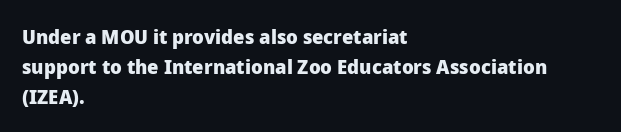
The image shows 20 px bold type, upright; set left-aligned, normal line spacing (1.5x), normal letter spacing, not underlined.
